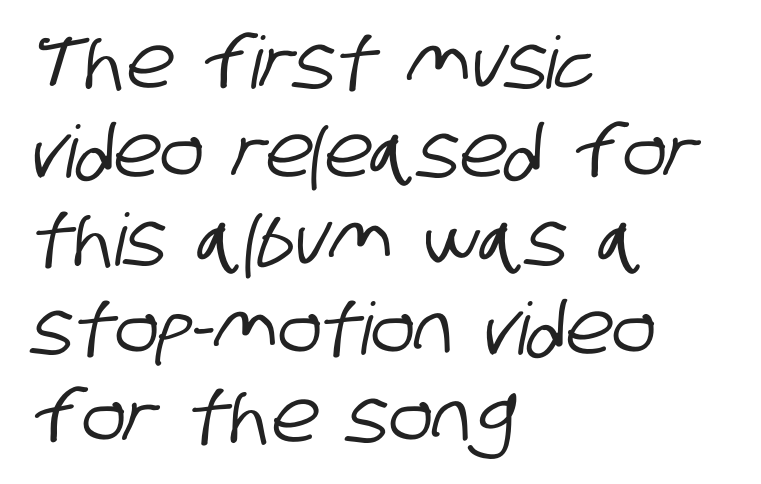
{"serif": "no", "width": "condensed", "stroke_contrast": "low", "x_height": "large", "monospaced": "no", "underline": "no", "align": "left", "line_spacing_ratio": 1.23, "letter_spacing": "normal", "letter_spacing_em": 0.0, "glyph_px": 72}
